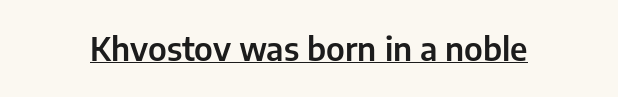
{"serif": "no", "italic": "no", "width": "normal", "stroke_contrast": "low", "x_height": "medium", "monospaced": "no", "underline": "yes", "letter_spacing": "normal", "letter_spacing_em": 0.0, "glyph_px": 32}
